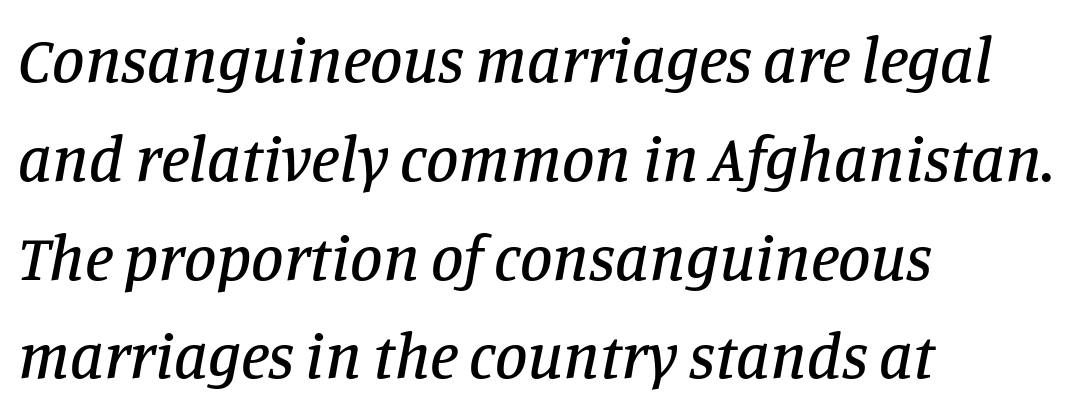
Glyph-to-glyph distance matches everyday printed text. The passage shown stacks its lines at a standard gap. The passage shown is typeset with a serif family. Here the designer chose a conventional face with non-uniform glyph widths. Each row of text sits above clean, open space.
